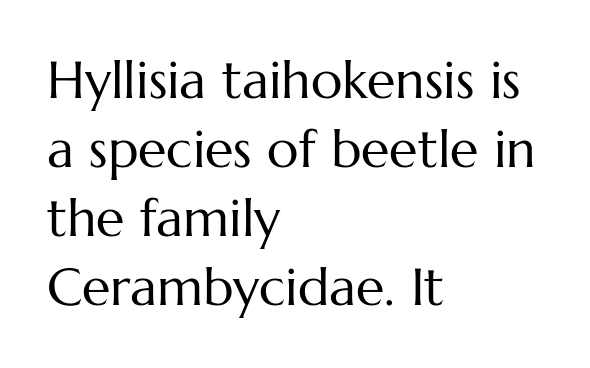
{"italic": "no", "bold": "no", "weight": "regular", "width": "normal", "stroke_contrast": "medium", "x_height": "medium", "monospaced": "no", "underline": "no", "align": "left", "line_spacing": "normal", "line_spacing_ratio": 1.33, "letter_spacing": "normal", "letter_spacing_em": 0.0, "glyph_px": 52}
